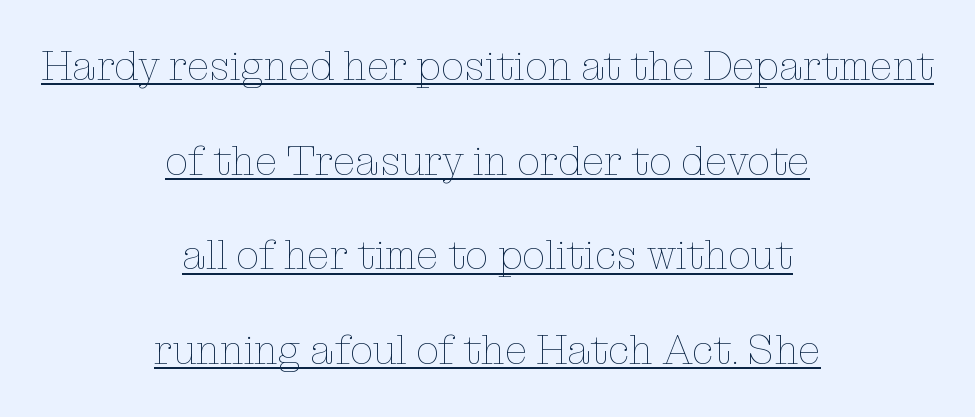
The image shows 41 px thin type, upright; set centered, loose line spacing (2.31x), normal letter spacing, underlined; low stroke contrast and a medium x-height.
